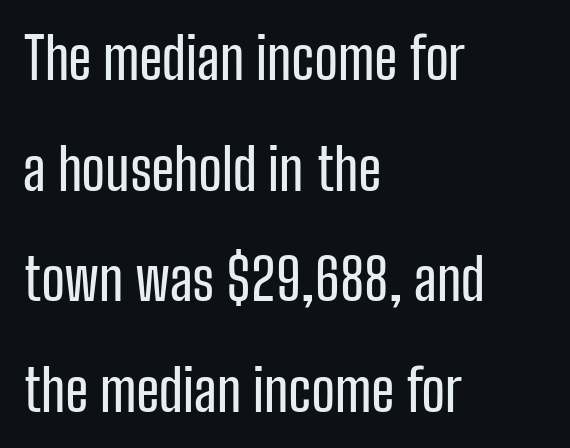
Q: Is the text italic (slanted)? A: No, it is upright.
Q: Is the typeface a serif or a sans-serif typeface? A: Sans-serif.
Q: Is the text underlined? A: No.
Q: How is the paragraph aligned? A: Left-aligned.
Q: Is the spacing between letters normal or unusually wide? A: Normal.
Q: Is the spacing between lines tight, normal or loose? A: Loose.
Q: Width (condensed, normal, or wide)? A: Condensed.
Q: Stroke contrast? A: Low.
Q: x-height? A: Medium.
Q: Monospaced? A: No.
